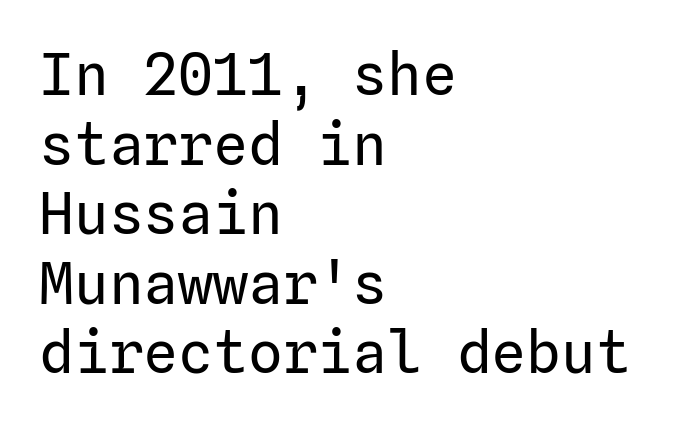
The image shows 58 px regular-weight sans-serif type, upright; set left-aligned, line spacing 1.2x, normal letter spacing, not underlined; low stroke contrast and a medium x-height.
